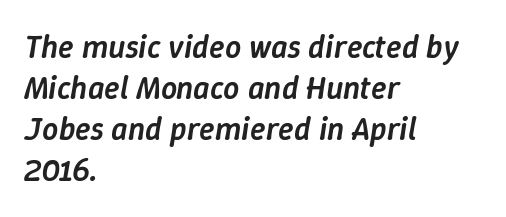
Q: Is the text bold? A: Semi-bold.
Q: Is the text italic (slanted)? A: Yes, it leans right by about 9 degrees.
Q: Is the text underlined? A: No.
Q: How is the paragraph aligned? A: Left-aligned.
Q: Is the spacing between letters normal or unusually wide? A: Normal.
Q: Is the spacing between lines tight, normal or loose? A: Normal.
Q: Width (condensed, normal, or wide)? A: Normal.
Q: Stroke contrast? A: Low.
Q: x-height? A: Medium.
Q: Monospaced? A: No.
